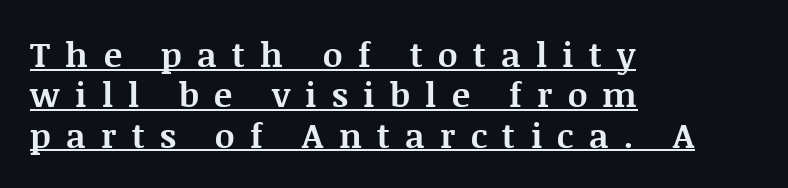
If you drew a line through each stem, it would be perfectly vertical. Looks like someone drew a line under every word here. Unlike a clean sans, this face finishes its strokes with serifs. The tracking jumps out immediately: characters are airy and widely separated.
